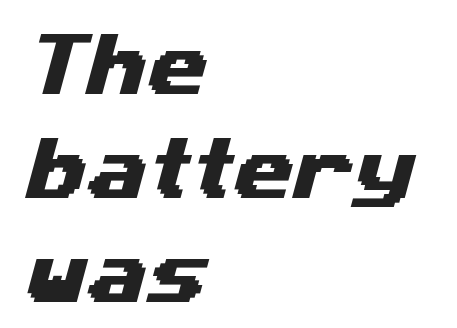
The image shows 69 px wide sans-serif type; set left-aligned, normal line spacing (1.51x), normal letter spacing, not underlined; medium stroke contrast and a medium x-height.
